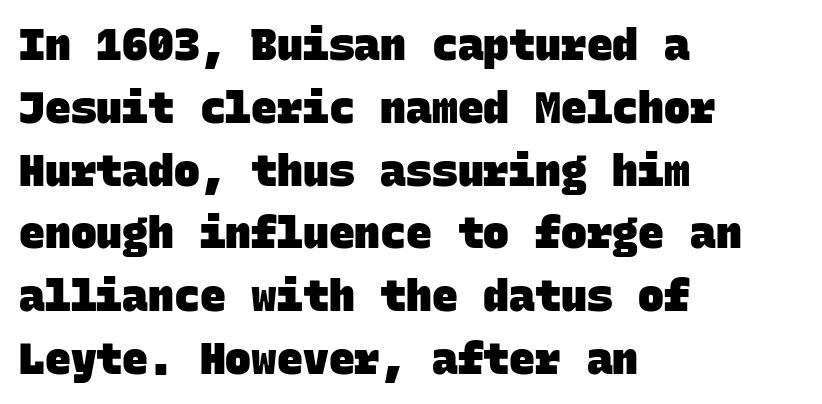
{"serif": "no", "bold": "yes", "weight": "heavy", "width": "normal", "stroke_contrast": "low", "x_height": "large", "monospaced": "yes", "underline": "no", "align": "left", "line_spacing": "normal", "line_spacing_ratio": 1.46, "letter_spacing": "normal", "letter_spacing_em": 0.0, "glyph_px": 43}
